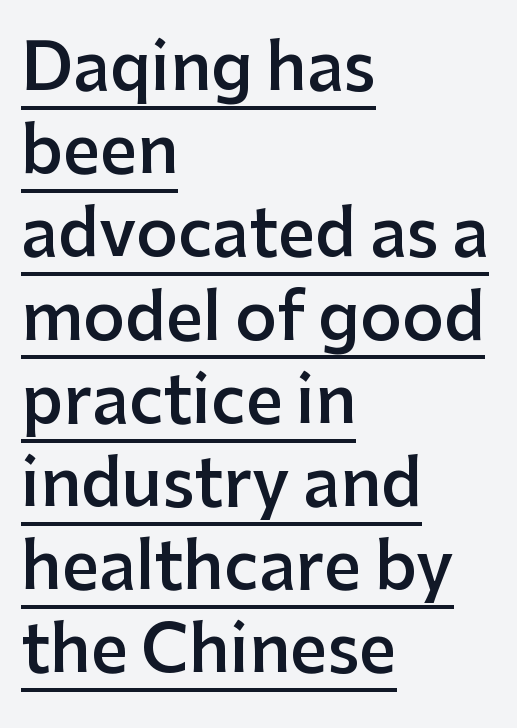
{"serif": "no", "italic": "no", "bold": "semi", "weight": "semibold", "width": "normal", "stroke_contrast": "low", "x_height": "medium", "monospaced": "no", "underline": "yes", "align": "left", "line_spacing": "normal", "line_spacing_ratio": 1.28, "letter_spacing": "normal", "letter_spacing_em": 0.0, "glyph_px": 65}
